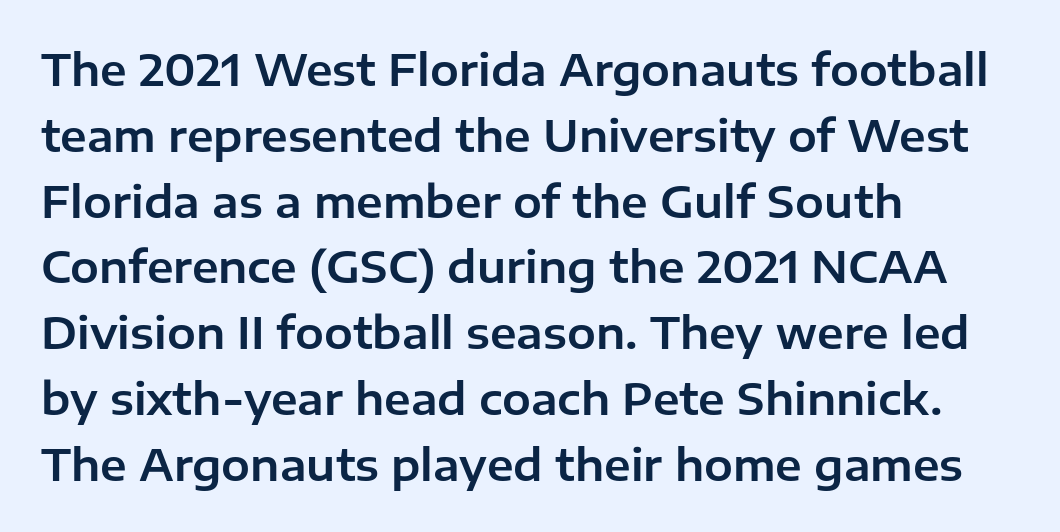
The face used here is proportionally spaced, like ordinary book or web type. Stroke terminals: plain, sans-serif. Baseline-to-baseline distance is the conventional proportion of letter height. Tall strokes in this sample are plumb rather than angled. The line texture is even and compact thanks to regular tracking.
